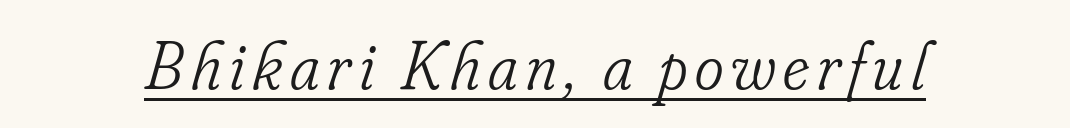
Q: Is the text bold? A: No.
Q: Is the text italic (slanted)? A: Yes, it leans right by about 16 degrees.
Q: Is the typeface a serif or a sans-serif typeface? A: Serif.
Q: Is the text underlined? A: Yes.
Q: Width (condensed, normal, or wide)? A: Condensed.
Q: Stroke contrast? A: Low.
Q: x-height? A: Small.
Q: Monospaced? A: No.
